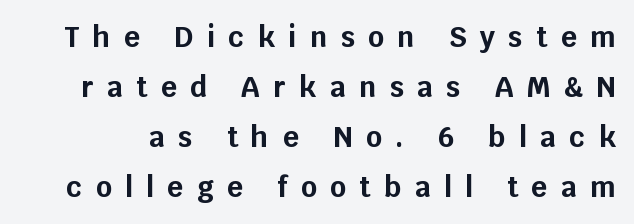
Q: Is the text bold? A: Yes.
Q: Is the text italic (slanted)? A: No, it is upright.
Q: Is the typeface a serif or a sans-serif typeface? A: Sans-serif.
Q: Is the text underlined? A: No.
Q: Is the spacing between letters normal or unusually wide? A: Unusually wide.
Q: Width (condensed, normal, or wide)? A: Normal.
Q: Stroke contrast? A: Low.
Q: x-height? A: Large.
Q: Monospaced? A: No.
